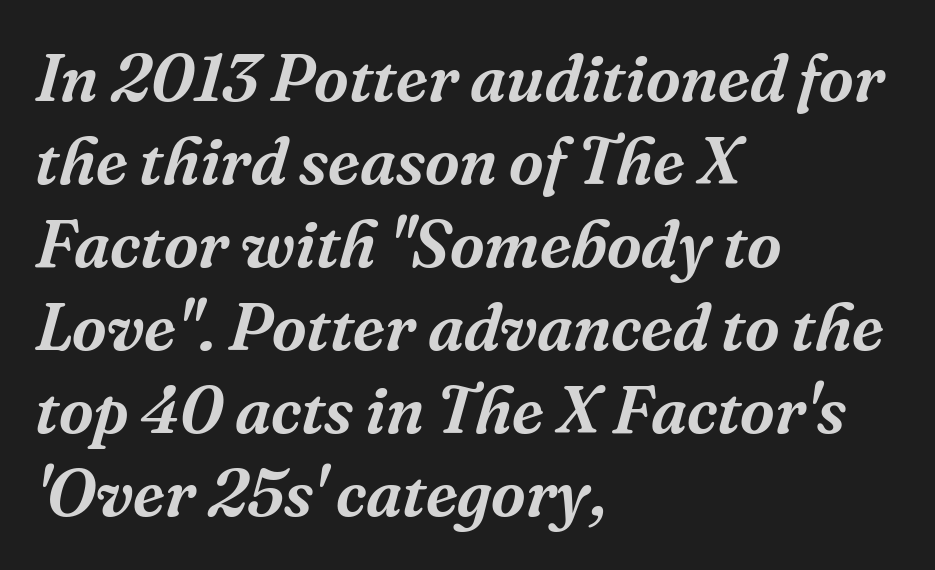
Q: Is the text italic (slanted)? A: Yes, it leans right by about 16 degrees.
Q: Is the typeface a serif or a sans-serif typeface? A: Serif.
Q: Is the text underlined? A: No.
Q: How is the paragraph aligned? A: Left-aligned.
Q: Is the spacing between letters normal or unusually wide? A: Normal.
Q: Width (condensed, normal, or wide)? A: Normal.
Q: Stroke contrast? A: Medium.
Q: x-height? A: Medium.
Q: Monospaced? A: No.
